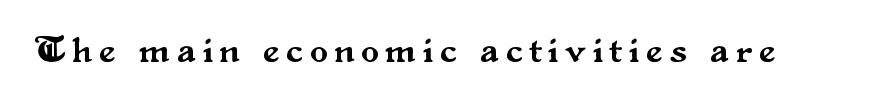
Q: Is the text italic (slanted)? A: No, it is upright.
Q: Is the typeface a serif or a sans-serif typeface? A: Serif.
Q: Is the text underlined? A: No.
Q: Is the spacing between letters normal or unusually wide? A: Unusually wide.
Q: Width (condensed, normal, or wide)? A: Normal.
Q: Stroke contrast? A: Medium.
Q: x-height? A: Small.
Q: Monospaced? A: No.
